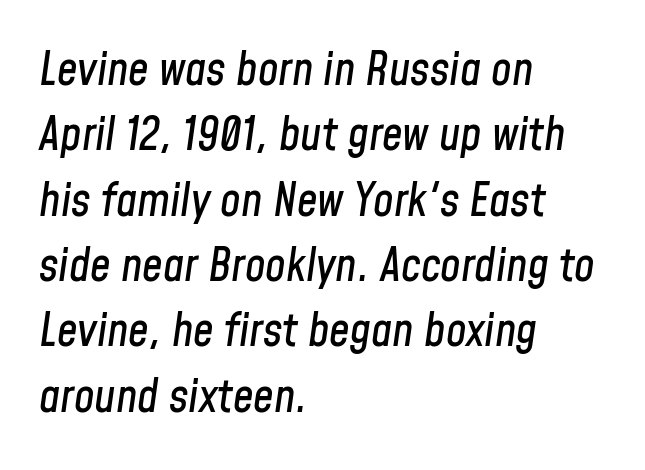
Q: Is the text italic (slanted)? A: Yes, it leans right by about 8 degrees.
Q: Is the text underlined? A: No.
Q: How is the paragraph aligned? A: Left-aligned.
Q: Is the spacing between letters normal or unusually wide? A: Normal.
Q: Is the spacing between lines tight, normal or loose? A: Normal.
Q: Width (condensed, normal, or wide)? A: Condensed.
Q: Stroke contrast? A: Low.
Q: x-height? A: Medium.
Q: Monospaced? A: No.
